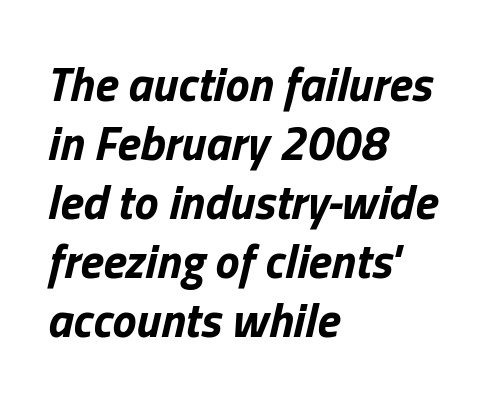
Does the copy run flush right? No — it runs flush left. In terms of letterspacing, this is plain default setting. Heft: maximum for text — a bold. In terms of posture, this sample is oblique.
